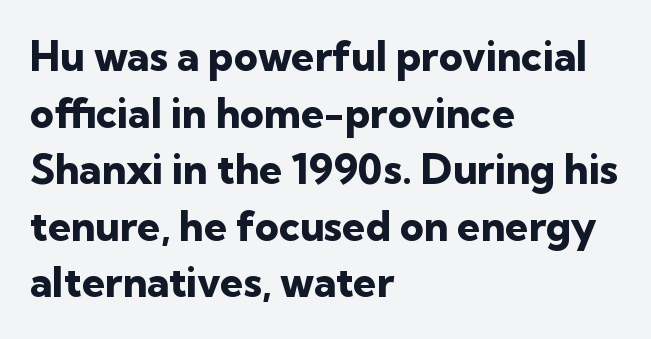
The image shows 41 px heavy sans-serif type, upright; set left-aligned, normal line spacing (1.38x), normal letter spacing, not underlined; low stroke contrast and a medium x-height.
